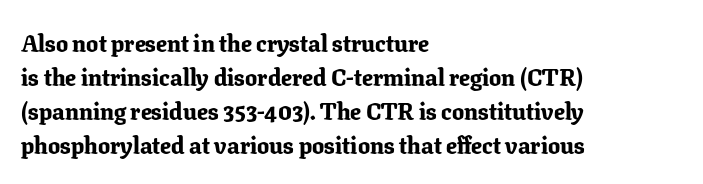
{"italic": "no", "bold": "yes", "underline": "no", "align": "left", "line_spacing": "normal", "line_spacing_ratio": 1.42, "letter_spacing": "normal", "letter_spacing_em": 0.0, "glyph_px": 24}
